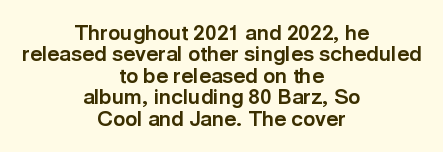
This sample is center-justified, so both line endings float freely. Bold? Absolutely — the strokes are thick and heavy. Leading is clearly below the norm, producing a dense column. This sample uses an upright cut, with every glyph sitting square on the baseline. Beneath every word, the page is bare. You could call the tracking neutral — neither tight nor loose.
